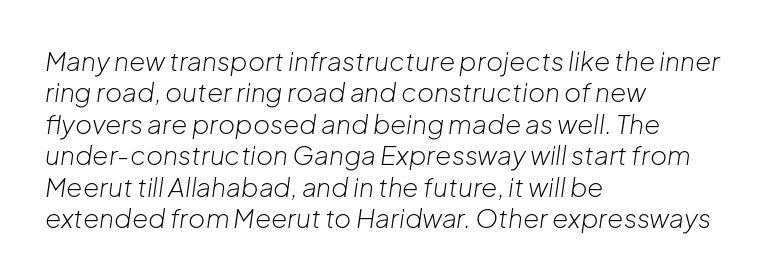
Q: Is the text bold? A: No.
Q: Is the text italic (slanted)? A: Yes, it leans right by about 8 degrees.
Q: Is the text underlined? A: No.
Q: How is the paragraph aligned? A: Left-aligned.
Q: Is the spacing between letters normal or unusually wide? A: Normal.
